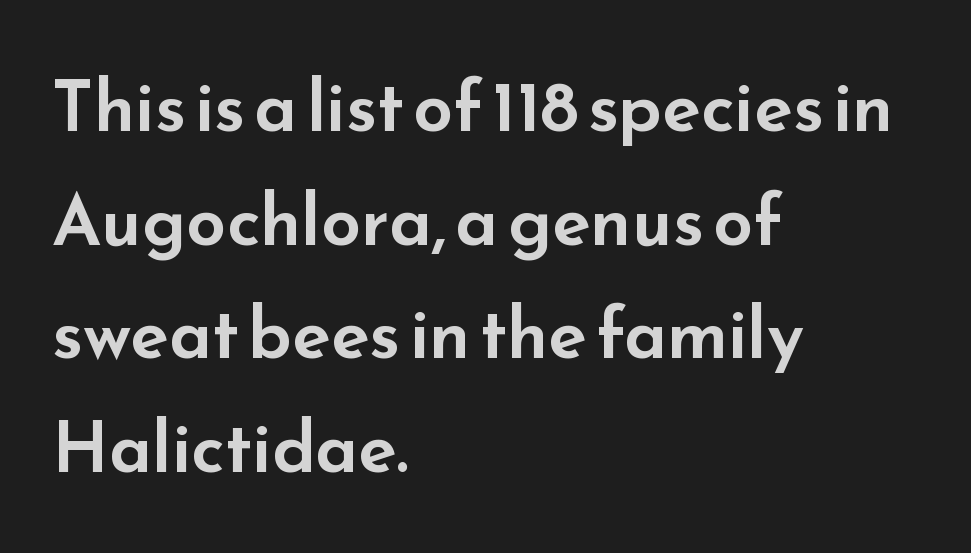
The rendering shows plain stroke endings on the letterforms — a sans-serif design. The lettering stays uniformly vertical, giving the passage a roman look. Vertically, the passage feels balanced, rows spaced as you'd expect. This rendering uses left alignment, leaving the right contour irregular. The tracking reads as untouched default to a designer's eye.
